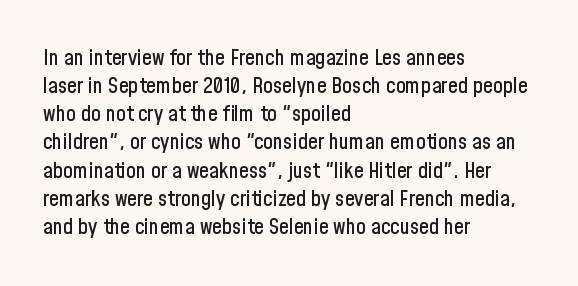
{"italic": "no", "underline": "no", "align": "left", "line_spacing": "normal", "line_spacing_ratio": 1.28, "letter_spacing": "normal", "letter_spacing_em": 0.0, "glyph_px": 22}
